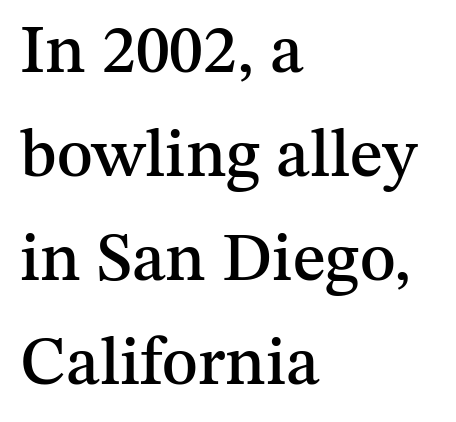
The text block is weighted toward the left margin, trailing off unevenly rightward. This is the regular roman posture of the typeface. Quick note: underline off. Horizontal bands of white between lines are of average thickness. This is serif lettering, the kind often seen in printed books.
